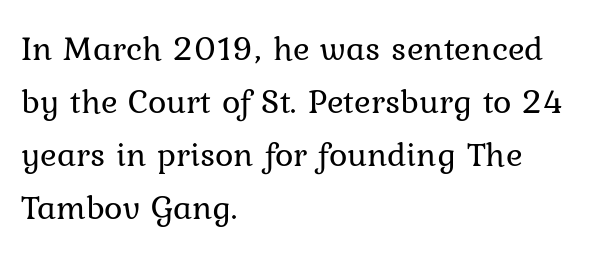
Is the type heavy? It reads as light-to-regular instead. These lines are composed in type with serifs. Is the block centered? No — it sits flush against the left margin. Quick note: interline space is typical.
